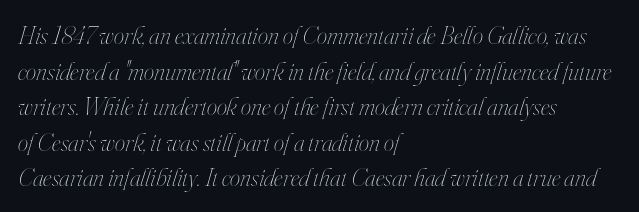
In terms of posture, this sample is oblique. Stems and bowls with no extra thickness — not bold. Line starts are locked; line ends wander. Each row of text sits above clean, open space.
